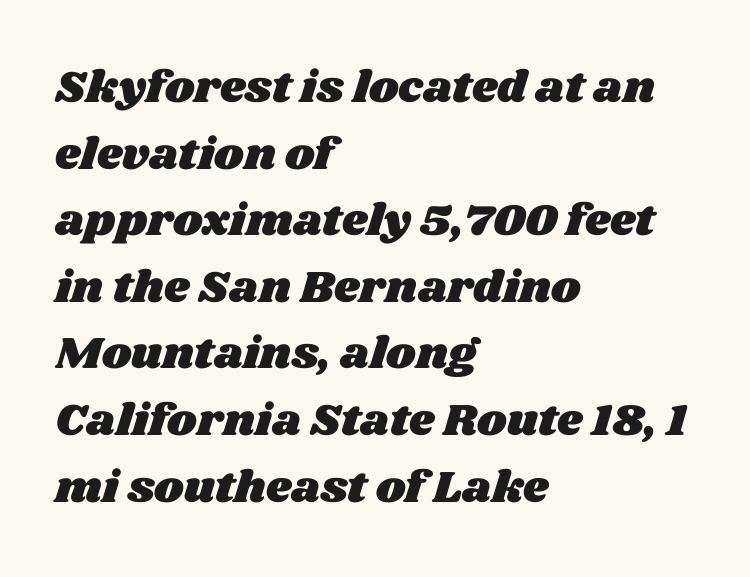
The space directly below the letters is spotless. Summary of vertical rhythm: regular, with standard interline spacing. The rendering uses natural spacing where letterforms have individual widths. Notice how the passage keeps a crisp vertical edge on the left only. No extra tracking has been applied to these lines.
